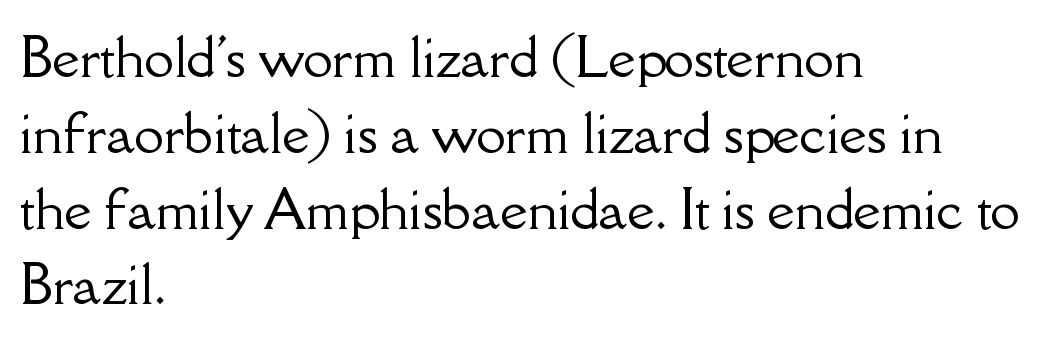
The image shows 53 px serif type, upright; set left-aligned, normal line spacing (1.43x), normal letter spacing, not underlined; low stroke contrast and a small x-height.
